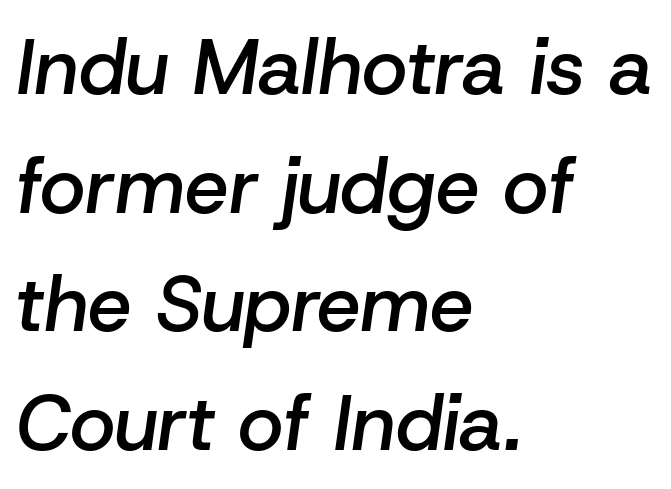
{"italic": "yes", "lean": "right", "slant_degrees": 8, "bold": "semi", "weight": "semibold", "width": "normal", "stroke_contrast": "low", "x_height": "medium", "monospaced": "no", "underline": "no", "align": "left", "line_spacing": "normal", "line_spacing_ratio": 1.52, "letter_spacing": "normal", "letter_spacing_em": 0.0, "glyph_px": 78}
